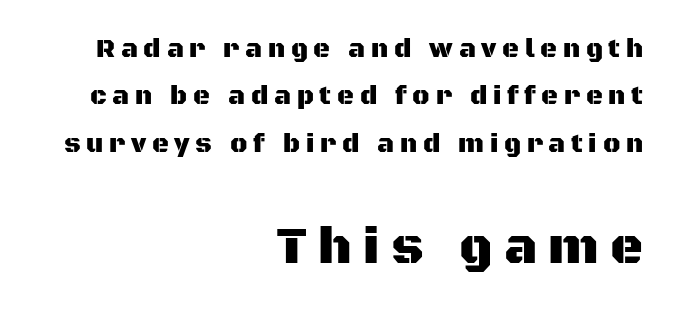
The image shows 51 px sans-serif type, upright; set right-aligned, line spacing 1.82x, unusually wide letter spacing (+0.22 em), not underlined; the second (bottom) block is 1.96x larger; medium stroke contrast and a large x-height.
